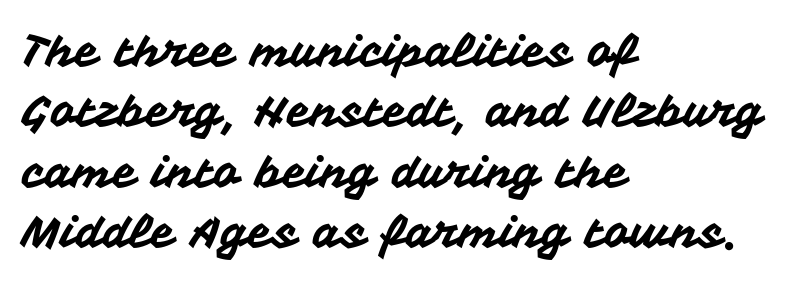
Check the space under the baseline: it is left empty. These lines are rendered in a variable-pitch font. Default kerning and tracking; the words read as compact shapes. What kind of face is this? One without serifs — a sans. Notice how descenders clear the ascenders below comfortably — that's standard leading.
